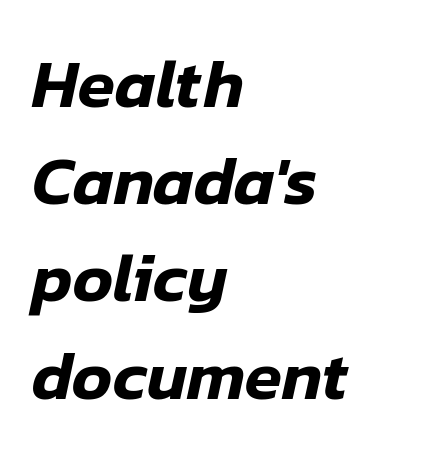
The vertical gap from one line to the next is medium. The letters advance in unequal steps, a hallmark of proportional type. These lines were composed using italics. Students, note that the glyphs here touch the page at normal intervals. The rendering anchors every line to the left-hand side.
